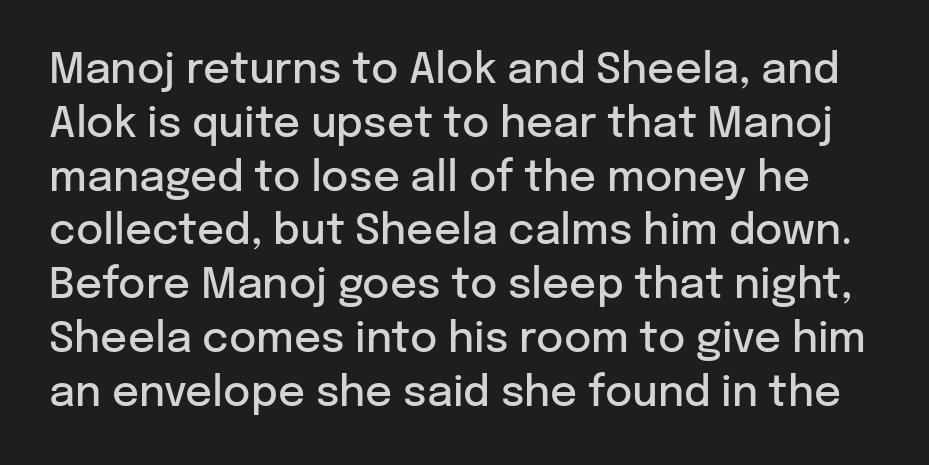
Bare-footed words on every line. Stroke thickness is moderately raised; the sample reads as semibold. Ordinary non-slanted type is in use. The letterforms sit shoulder to shoulder at normal distance. This sample uses a sans-serif face. The letters advance in unequal steps, a hallmark of proportional type.
